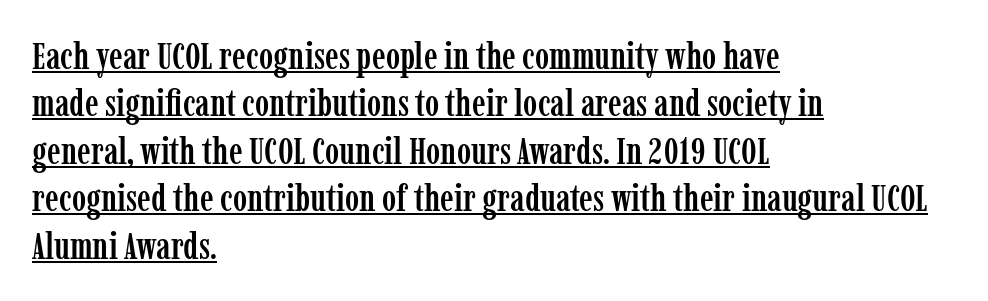
Horizontally, the lines are justified to the leading edge only. Does extra space separate the letters? No, they use regular spacing. The passage shown is typed in a proportional face where columns would drift. Underline: present. These lines were composed using upright roman letters. Serifs: yes, visible at the terminals of the letterforms.
